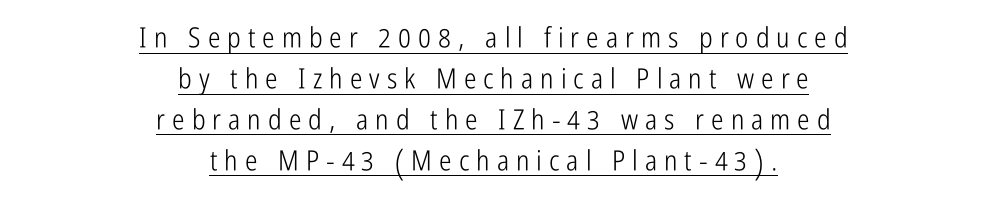
Q: Is the text bold? A: No.
Q: Is the text italic (slanted)? A: No, it is upright.
Q: Is the typeface a serif or a sans-serif typeface? A: Sans-serif.
Q: Is the text underlined? A: Yes.
Q: How is the paragraph aligned? A: Centered.
Q: Is the spacing between letters normal or unusually wide? A: Unusually wide.
Q: Is the spacing between lines tight, normal or loose? A: Normal.
Q: Width (condensed, normal, or wide)? A: Condensed.
Q: Stroke contrast? A: Low.
Q: x-height? A: Medium.
Q: Monospaced? A: No.
